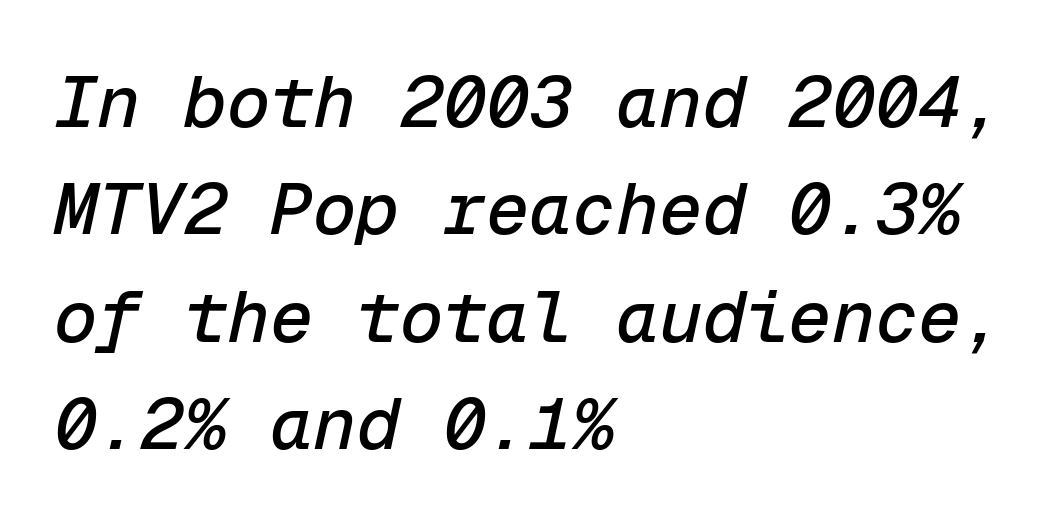
Q: Is the text italic (slanted)? A: Yes, it leans right by about 12 degrees.
Q: Is the text underlined? A: No.
Q: How is the paragraph aligned? A: Left-aligned.
Q: Is the spacing between letters normal or unusually wide? A: Normal.
Q: Is the spacing between lines tight, normal or loose? A: Normal.
Q: Width (condensed, normal, or wide)? A: Normal.
Q: Stroke contrast? A: Low.
Q: x-height? A: Medium.
Q: Monospaced? A: Yes.
